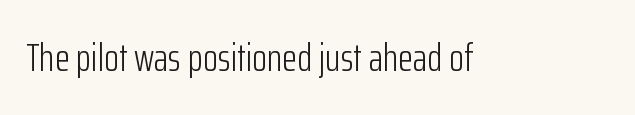
Q: Is the text bold? A: No.
Q: Is the text italic (slanted)? A: No, it is upright.
Q: Is the typeface a serif or a sans-serif typeface? A: Sans-serif.
Q: Is the text underlined? A: No.
Q: Is the spacing between letters normal or unusually wide? A: Normal.
Q: Width (condensed, normal, or wide)? A: Condensed.
Q: Stroke contrast? A: Low.
Q: x-height? A: Medium.
Q: Monospaced? A: No.
